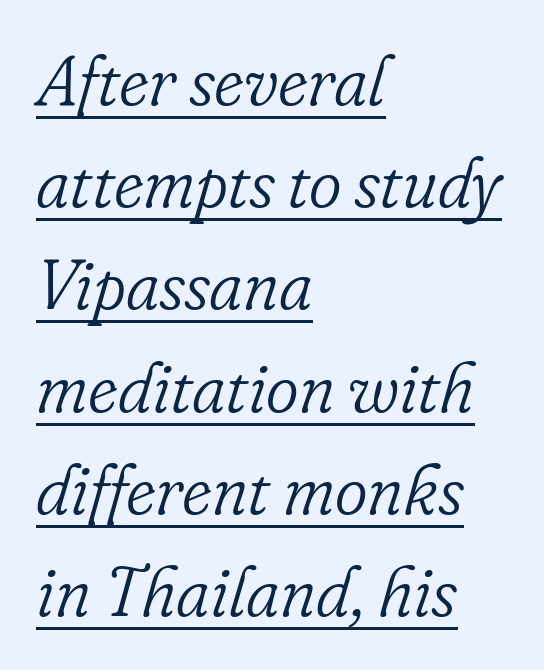
Q: Is the text bold? A: No.
Q: Is the text italic (slanted)? A: Yes, it leans right by about 16 degrees.
Q: Is the typeface a serif or a sans-serif typeface? A: Serif.
Q: Is the text underlined? A: Yes.
Q: How is the paragraph aligned? A: Left-aligned.
Q: Is the spacing between letters normal or unusually wide? A: Normal.
Q: Is the spacing between lines tight, normal or loose? A: Normal.
Q: Width (condensed, normal, or wide)? A: Normal.
Q: Stroke contrast? A: Low.
Q: x-height? A: Small.
Q: Monospaced? A: No.
